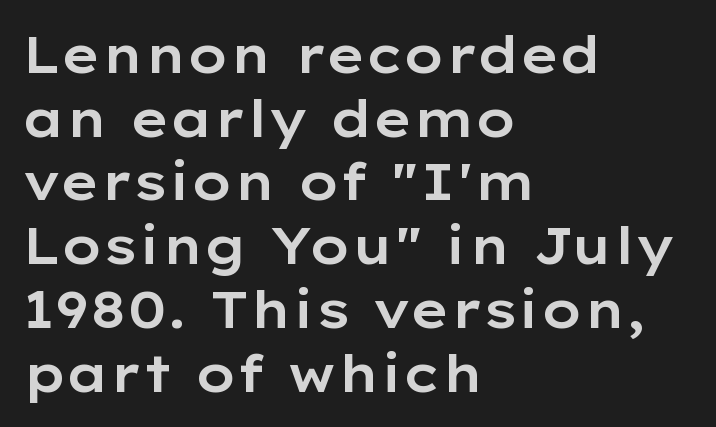
Spacing verdict: proportional, widths tailored to each character. These lines keep a tight, regular rhythm from letter to letter. Vertically, the passage feels balanced, rows spaced as you'd expect. Alignment: flush left.
